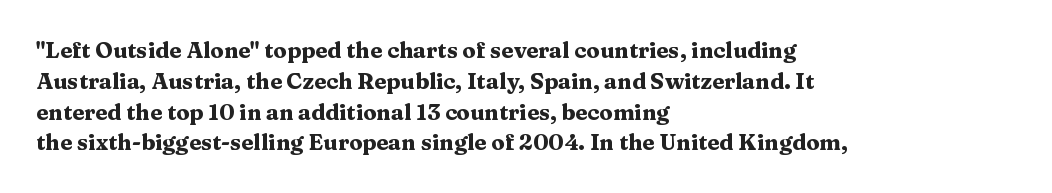
{"italic": "no", "bold": "yes", "underline": "no", "align": "left", "line_spacing": "normal", "line_spacing_ratio": 1.4, "letter_spacing": "normal", "letter_spacing_em": 0.0, "glyph_px": 22}
